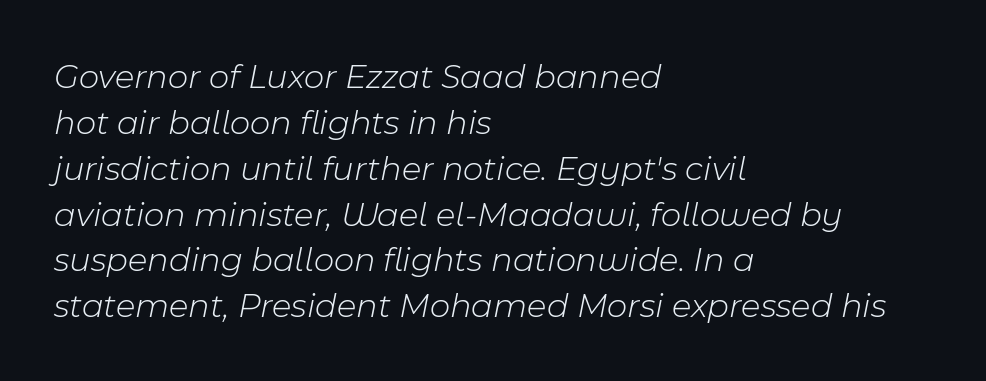
{"italic": "yes", "lean": "right", "slant_degrees": 11, "bold": "no", "weight": "light", "width": "normal", "stroke_contrast": "low", "x_height": "medium", "monospaced": "no", "underline": "no", "align": "left", "line_spacing": "normal", "line_spacing_ratio": 1.31, "letter_spacing": "normal", "letter_spacing_em": 0.0, "glyph_px": 35}
